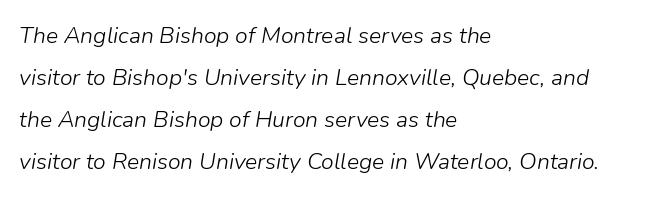
The letters sit at their default tracking, neither squeezed nor spread. Descenders hang freely into open space. It's the slanting kind of type. This sample is left-justified, so line endings fall wherever the words run out. Bold? No — there's no thickening of the strokes.
